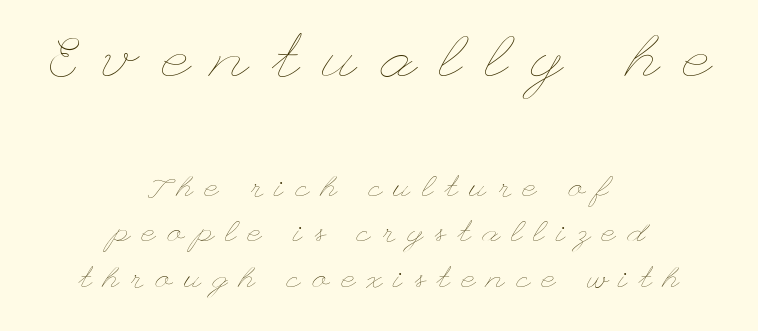
Q: Is the text bold? A: No.
Q: Is the text italic (slanted)? A: Yes.
Q: Is the text underlined? A: No.
Q: How is the paragraph aligned? A: Centered.
Q: Is the spacing between letters normal or unusually wide? A: Unusually wide.
Q: Is the spacing between lines tight, normal or loose? A: Normal.
Q: Which block of text is set in a larger size, the first (top) or the second (bottom)? A: The first (top) one.
Q: Width (condensed, normal, or wide)? A: Wide.
Q: Stroke contrast? A: Low.
Q: x-height? A: Small.
